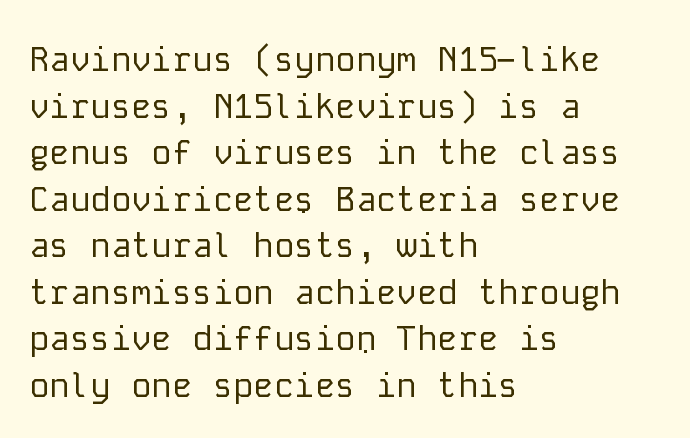
The image shows 34 px regular-weight sans-serif type, upright, monospaced; set left-aligned, normal line spacing (1.37x), normal letter spacing, not underlined; low stroke contrast and a medium x-height.
